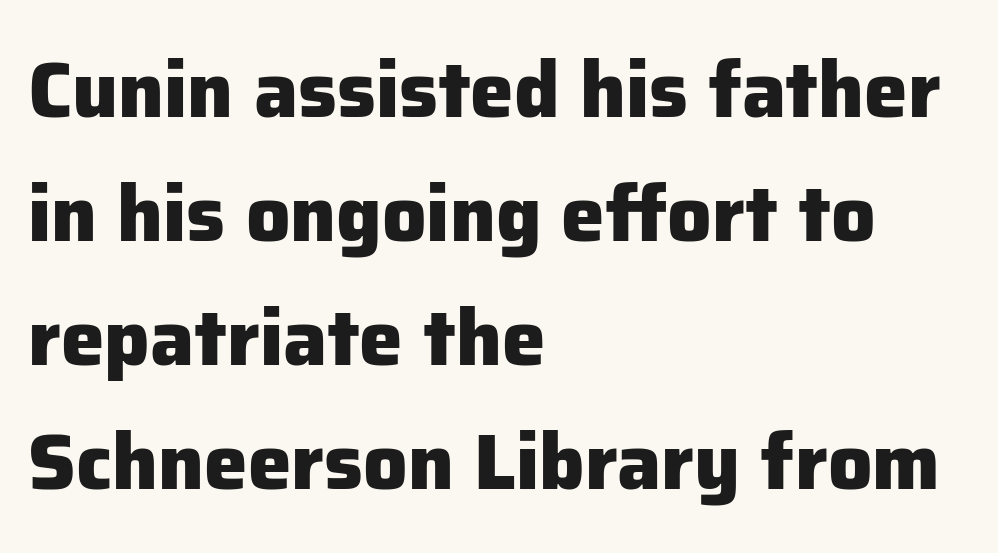
The image shows 78 px heavy sans-serif type, upright; set left-aligned, normal line spacing (1.59x), normal letter spacing, not underlined; low stroke contrast and a medium x-height.
